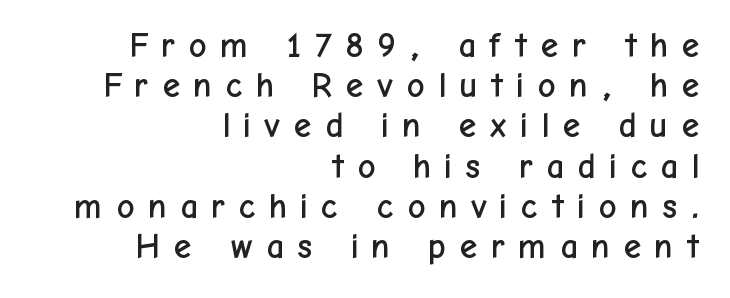
Q: Is the text italic (slanted)? A: No, it is upright.
Q: Is the typeface a serif or a sans-serif typeface? A: Sans-serif.
Q: Is the text underlined? A: No.
Q: How is the paragraph aligned? A: Right-aligned.
Q: Is the spacing between letters normal or unusually wide? A: Unusually wide.
Q: Is the spacing between lines tight, normal or loose? A: Tight.
Q: Width (condensed, normal, or wide)? A: Normal.
Q: Stroke contrast? A: Low.
Q: x-height? A: Medium.
Q: Monospaced? A: No.
